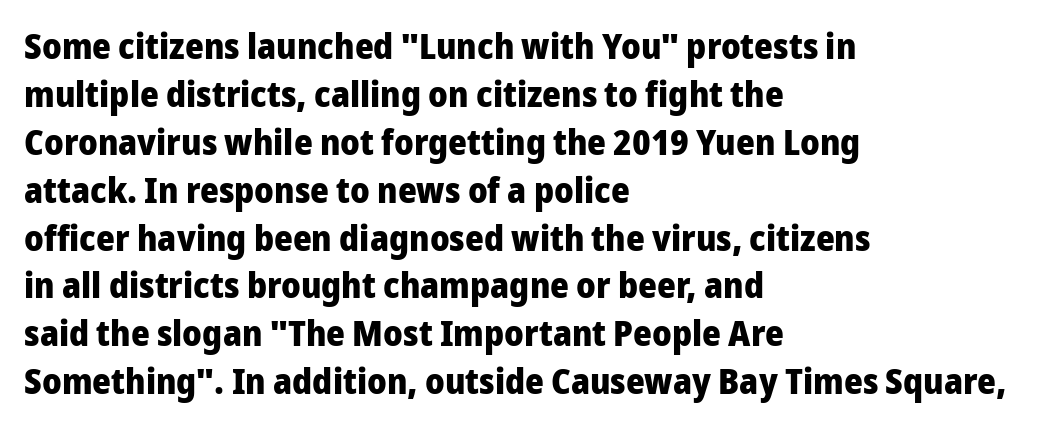
{"serif": "no", "italic": "no", "bold": "yes", "weight": "heavy", "width": "normal", "stroke_contrast": "low", "x_height": "medium", "monospaced": "no", "underline": "no", "align": "left", "line_spacing": "normal", "line_spacing_ratio": 1.33, "letter_spacing": "normal", "letter_spacing_em": 0.0, "glyph_px": 36}
